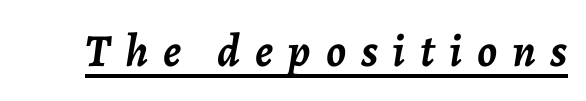
The image shows 46 px semibold type, italic (leaning right); set unusually wide letter spacing (+0.32 em), underlined; low stroke contrast and a medium x-height.
